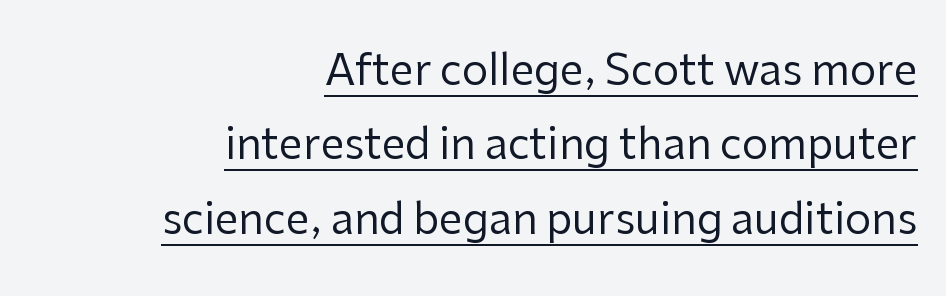
{"serif": "no", "italic": "no", "bold": "no", "weight": "regular", "width": "normal", "stroke_contrast": "low", "x_height": "medium", "monospaced": "no", "underline": "yes", "align": "right", "line_spacing_ratio": 1.77, "letter_spacing": "normal", "letter_spacing_em": 0.0, "glyph_px": 42}
